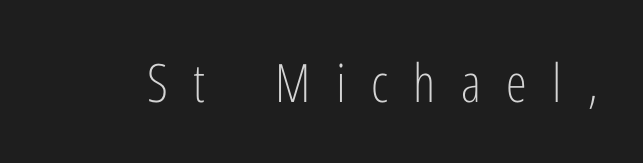
The passage shown is not underscored anywhere. Stems and bowls with no extra thickness — not bold. Is there any slant? The stems are plumb. Observe the wide spacing: letters keep a clear distance from each other. The designer went with a sans here, leaving each stem footless. The rendering uses natural spacing where letterforms have individual widths.
